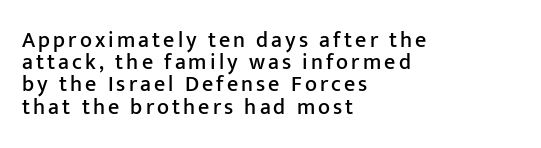
Q: Is the text italic (slanted)? A: No, it is upright.
Q: Is the text underlined? A: No.
Q: How is the paragraph aligned? A: Left-aligned.
Q: Is the spacing between lines tight, normal or loose? A: Tight.
